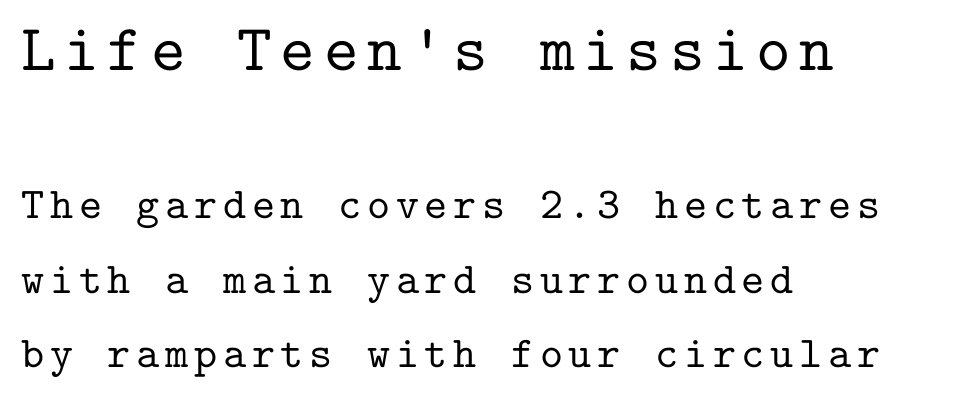
Q: Is the text italic (slanted)? A: No, it is upright.
Q: Is the typeface a serif or a sans-serif typeface? A: Serif.
Q: Is the text underlined? A: No.
Q: How is the paragraph aligned? A: Left-aligned.
Q: Is the spacing between lines tight, normal or loose? A: Normal.
Q: Which block of text is set in a larger size, the first (top) or the second (bottom)? A: The first (top) one.
Q: Width (condensed, normal, or wide)? A: Normal.
Q: Stroke contrast? A: Low.
Q: x-height? A: Medium.
Q: Monospaced? A: Yes.
